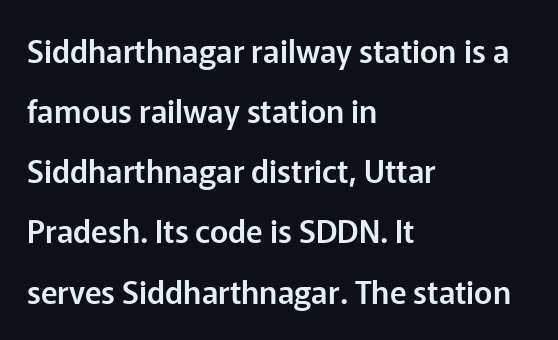
Caption: standard tracking, unaltered. Leading: increased. Beneath every word, the page is bare. A typesetter would call this proportional, since set widths differ per character. What kind of face is this? One without serifs — a sans.
